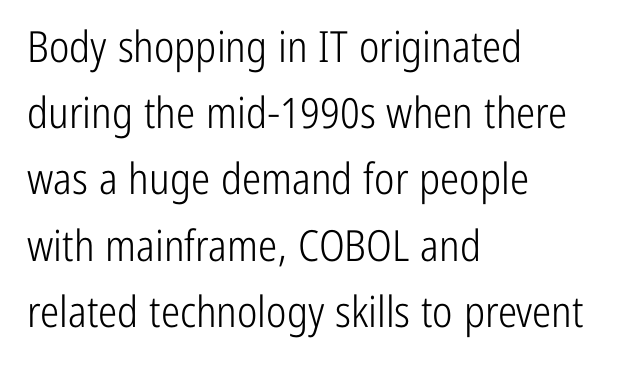
{"serif": "no", "italic": "no", "bold": "no", "weight": "light", "width": "condensed", "stroke_contrast": "low", "x_height": "medium", "monospaced": "no", "underline": "no", "align": "left", "line_spacing": "normal", "line_spacing_ratio": 1.54, "letter_spacing": "normal", "letter_spacing_em": 0.0, "glyph_px": 43}
